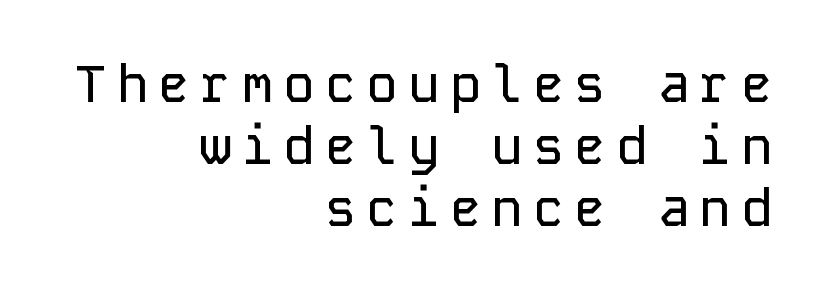
The image shows 52 px sans-serif type, upright, monospaced; set right-aligned, line spacing 1.19x, unusually wide letter spacing (+0.2 em), not underlined; low stroke contrast and a medium x-height.
